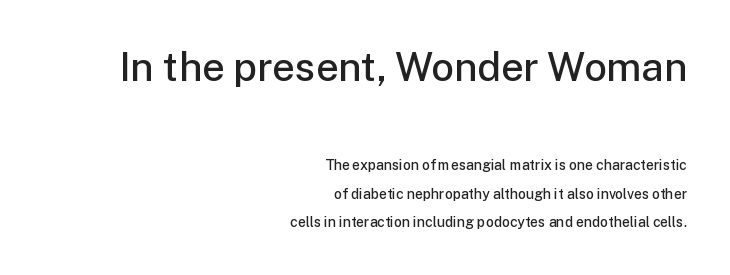
Q: Is the text bold? A: Semi-bold.
Q: Is the text italic (slanted)? A: No, it is upright.
Q: Is the typeface a serif or a sans-serif typeface? A: Sans-serif.
Q: Is the text underlined? A: No.
Q: How is the paragraph aligned? A: Right-aligned.
Q: Is the spacing between letters normal or unusually wide? A: Normal.
Q: Is the spacing between lines tight, normal or loose? A: Loose.
Q: Which block of text is set in a larger size, the first (top) or the second (bottom)? A: The first (top) one.
Q: Width (condensed, normal, or wide)? A: Normal.
Q: Stroke contrast? A: Low.
Q: x-height? A: Medium.
Q: Monospaced? A: No.
